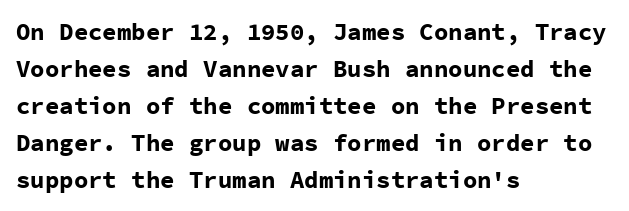
{"italic": "no", "bold": "yes", "underline": "no", "align": "left", "line_spacing": "normal", "line_spacing_ratio": 1.54, "letter_spacing": "normal", "letter_spacing_em": 0.0, "glyph_px": 24}
